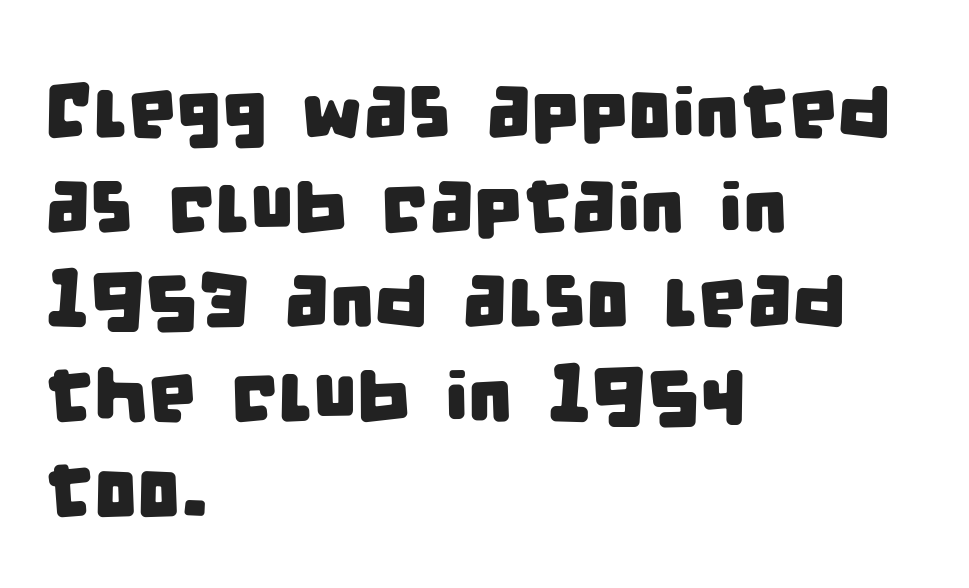
Q: Is the typeface a serif or a sans-serif typeface? A: Sans-serif.
Q: Is the text underlined? A: No.
Q: How is the paragraph aligned? A: Left-aligned.
Q: Is the spacing between letters normal or unusually wide? A: Normal.
Q: Width (condensed, normal, or wide)? A: Condensed.
Q: Stroke contrast? A: Low.
Q: x-height? A: Large.
Q: Monospaced? A: No.
